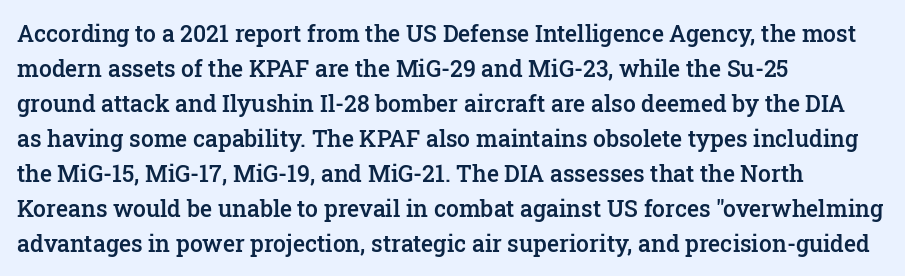
Teacher's note: observe the even left margin — that is flush-left alignment. The letters stand upright; this is a roman face. The string is rendered with underlining switched off. A somewhat darkened texture: the type is semibold rather than bold.
